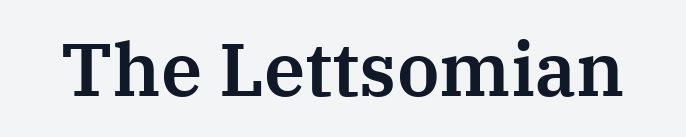
The image shows 74 px serif type, upright; set normal letter spacing, not underlined; medium stroke contrast and a medium x-height.
